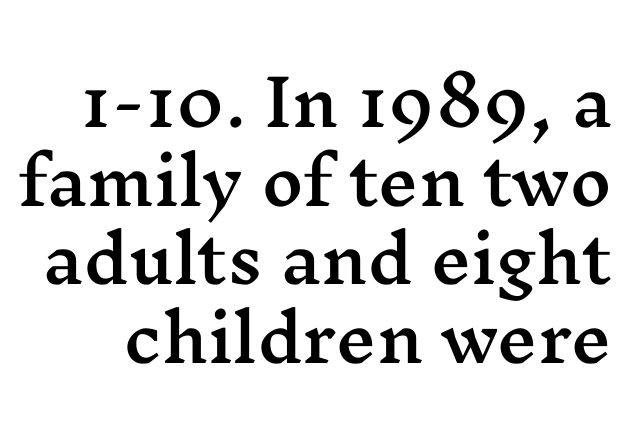
The image shows 64 px wide serif type, upright; set line spacing 1.23x, normal letter spacing, not underlined; medium stroke contrast and a medium x-height.
